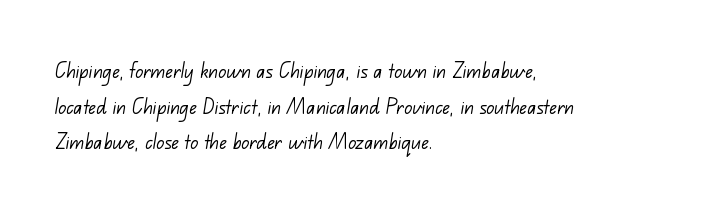
Q: Is the text bold? A: No.
Q: Is the text underlined? A: No.
Q: How is the paragraph aligned? A: Left-aligned.
Q: Is the spacing between letters normal or unusually wide? A: Normal.
Q: Is the spacing between lines tight, normal or loose? A: Normal.
